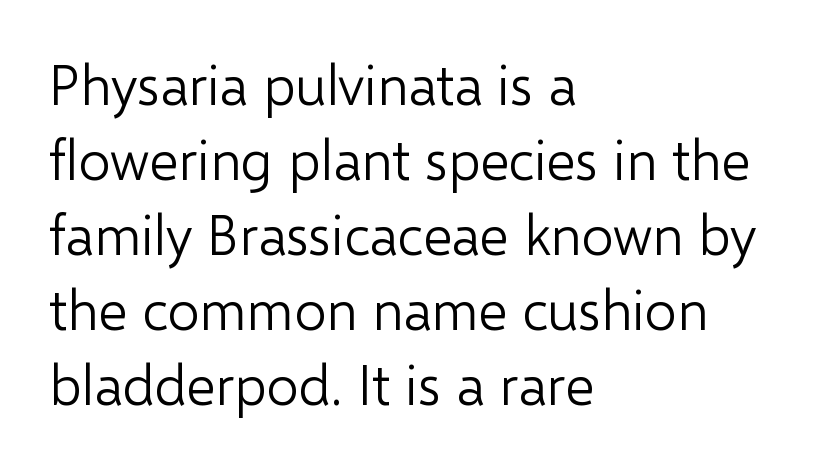
Q: Is the text bold? A: No.
Q: Is the text italic (slanted)? A: No, it is upright.
Q: Is the typeface a serif or a sans-serif typeface? A: Sans-serif.
Q: Is the text underlined? A: No.
Q: How is the paragraph aligned? A: Left-aligned.
Q: Is the spacing between letters normal or unusually wide? A: Normal.
Q: Is the spacing between lines tight, normal or loose? A: Normal.
Q: Width (condensed, normal, or wide)? A: Normal.
Q: Stroke contrast? A: Low.
Q: x-height? A: Medium.
Q: Monospaced? A: No.
